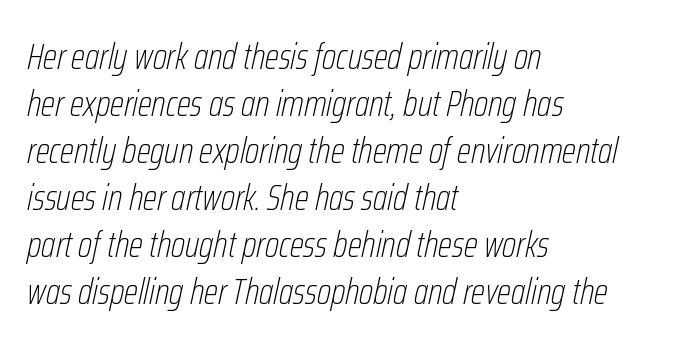
{"italic": "yes", "lean": "right", "slant_degrees": 12, "bold": "no", "weight": "thin", "width": "condensed", "stroke_contrast": "low", "x_height": "medium", "monospaced": "no", "underline": "no", "align": "left", "line_spacing": "normal", "line_spacing_ratio": 1.27, "letter_spacing": "normal", "letter_spacing_em": 0.0, "glyph_px": 37}
